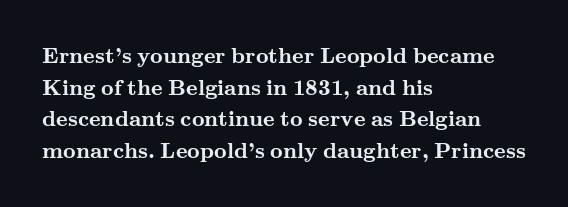
The image shows 22 px bold type, upright; set left-aligned, normal line spacing (1.44x), normal letter spacing, not underlined.
